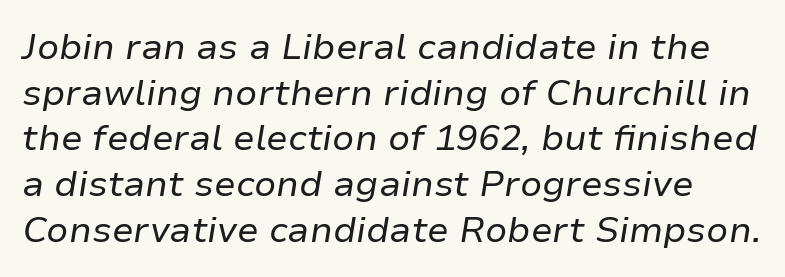
Tall strokes in this sample are angled rather than plumb. A light-to-regular cut is what we see here. Does extra space separate the letters? No, they use regular spacing. Baseline-to-baseline distance is the conventional proportion of letter height.
